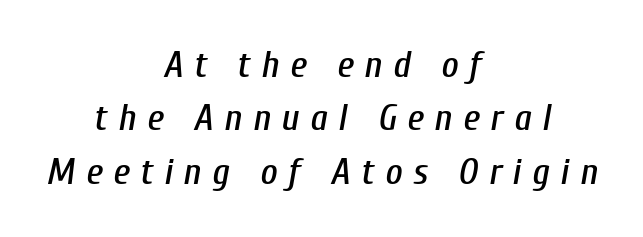
You can tell it's italic because the verticals aren't actually vertical. The paragraph has two soft edges and a firm central axis. Has an underline been added? It has not. Spacing verdict: proportional, widths tailored to each character.
